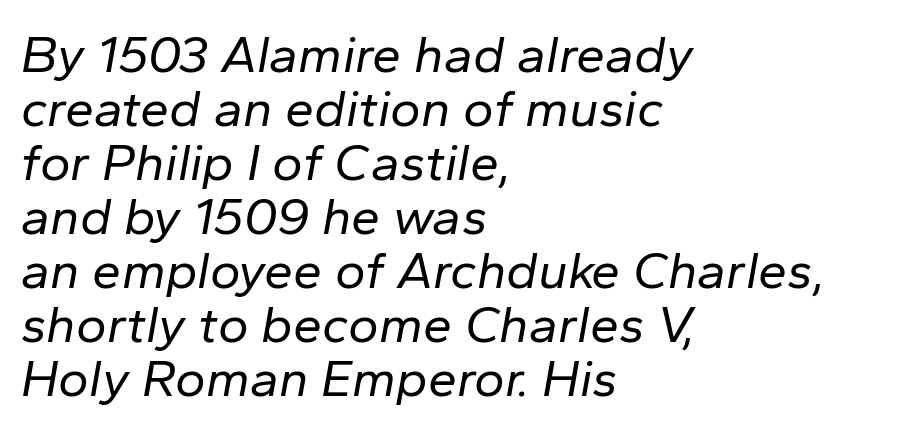
Q: Is the text bold? A: No.
Q: Is the text italic (slanted)? A: Yes, it leans right by about 10 degrees.
Q: Is the text underlined? A: No.
Q: How is the paragraph aligned? A: Left-aligned.
Q: Is the spacing between letters normal or unusually wide? A: Normal.
Q: Is the spacing between lines tight, normal or loose? A: Tight.
Q: Width (condensed, normal, or wide)? A: Normal.
Q: Stroke contrast? A: Low.
Q: x-height? A: Medium.
Q: Monospaced? A: No.
